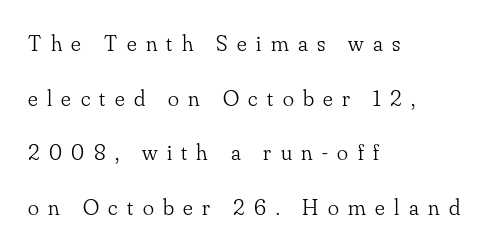
Check under the words: just untouched page. In terms of posture, this sample is upright. The letterforms sit at book weight or below. The gaps between neighbouring characters are conspicuously large.
